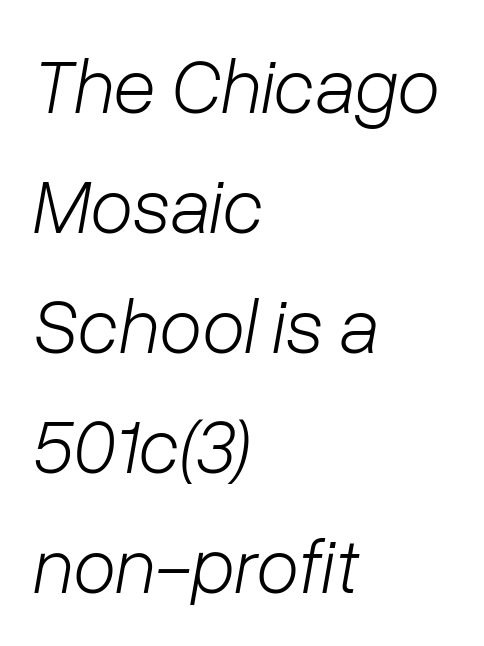
The face used here is proportionally spaced, like ordinary book or web type. Designer's note — italics engaged. Descenders are the only things crossing below the line. If you measured baseline to baseline, you'd find a middling distance. No heavy texture on the line: the type isn't bold. Compared with a centered layout, this one pins lines to the left instead.
